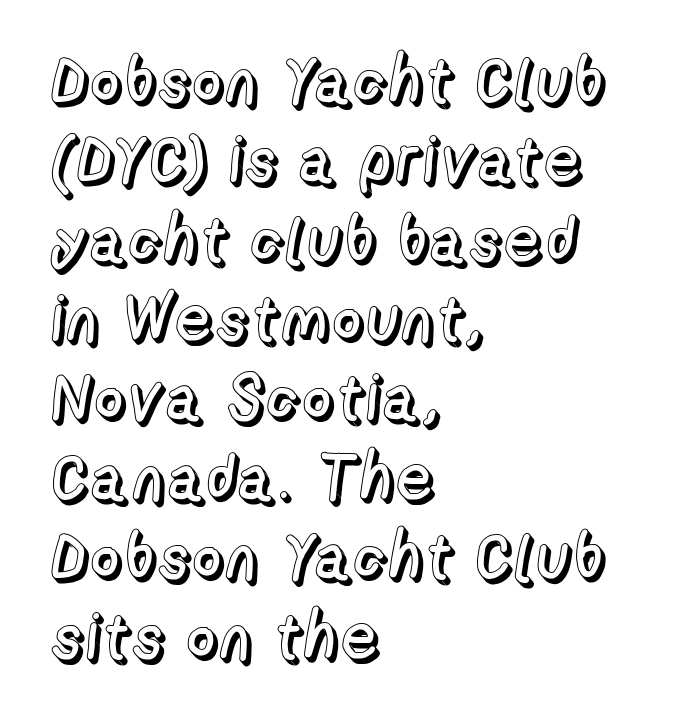
{"width": "normal", "x_height": "medium", "monospaced": "no", "underline": "no", "align": "left", "line_spacing_ratio": 1.24, "letter_spacing": "normal", "letter_spacing_em": 0.0, "glyph_px": 64}
